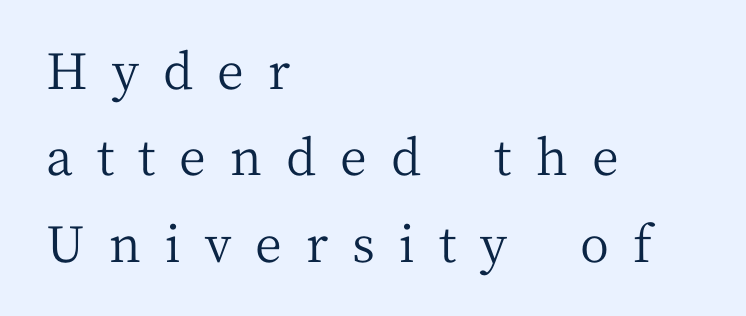
Q: Is the text bold? A: No.
Q: Is the text italic (slanted)? A: No, it is upright.
Q: Is the typeface a serif or a sans-serif typeface? A: Serif.
Q: Is the text underlined? A: No.
Q: How is the paragraph aligned? A: Left-aligned.
Q: Is the spacing between letters normal or unusually wide? A: Unusually wide.
Q: Width (condensed, normal, or wide)? A: Normal.
Q: Stroke contrast? A: Medium.
Q: x-height? A: Medium.
Q: Monospaced? A: No.
